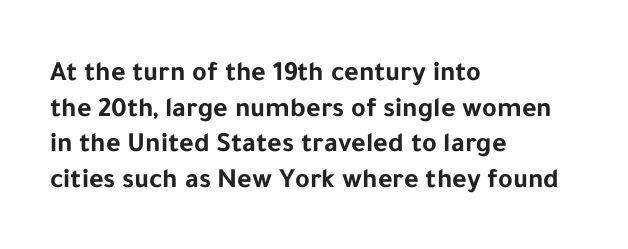
{"serif": "no", "italic": "no", "bold": "yes", "weight": "bold", "width": "normal", "stroke_contrast": "low", "x_height": "medium", "monospaced": "no", "underline": "no", "align": "left", "line_spacing": "normal", "line_spacing_ratio": 1.27, "letter_spacing": "normal", "letter_spacing_em": 0.0, "glyph_px": 28}
